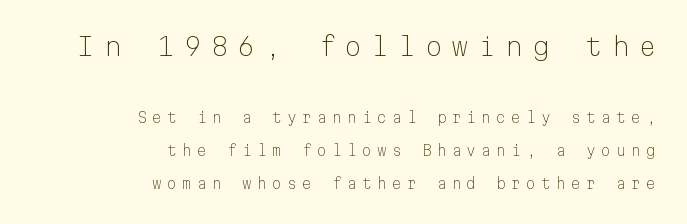
{"italic": "no", "bold": "no", "underline": "no", "align": "right", "line_spacing": "loose", "line_spacing_ratio": 2.34, "letter_spacing": "wide", "letter_spacing_em": 0.37, "larger_block": "first", "size_ratio": 1.79, "glyph_px": 25}
